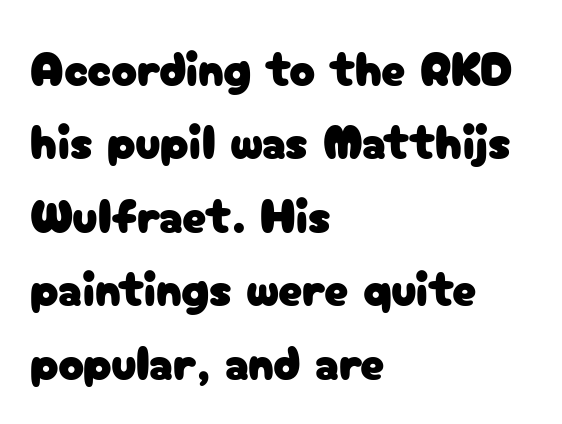
The image shows 48 px sans-serif type, upright; set left-aligned, normal line spacing (1.53x), normal letter spacing, not underlined; low stroke contrast and a medium x-height.
